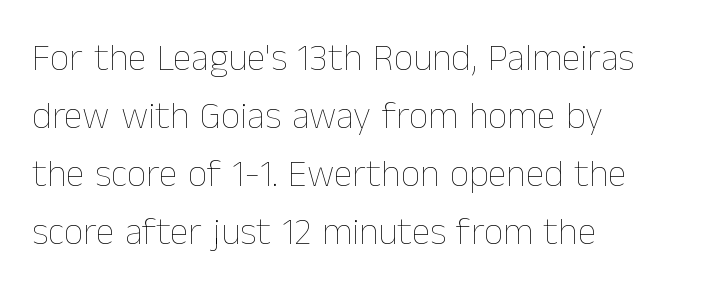
Q: Is the text bold? A: No.
Q: Is the text italic (slanted)? A: No, it is upright.
Q: Is the text underlined? A: No.
Q: How is the paragraph aligned? A: Left-aligned.
Q: Is the spacing between letters normal or unusually wide? A: Normal.
Q: Is the spacing between lines tight, normal or loose? A: Normal.
Q: Width (condensed, normal, or wide)? A: Normal.
Q: Stroke contrast? A: Low.
Q: x-height? A: Medium.
Q: Monospaced? A: No.
